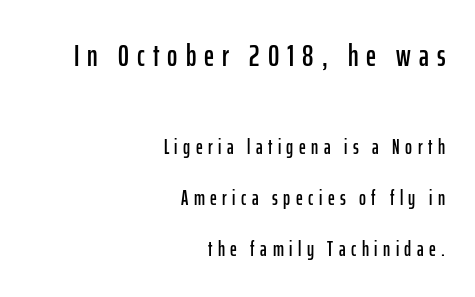
The first block has been scaled up relative to the second. Rule under the text: the space is simply empty. Do the characters align in a grid? No, the font is proportional. These lines stack with their right ends in a neat column. Rows of type keep a wide berth in the vertical direction.
